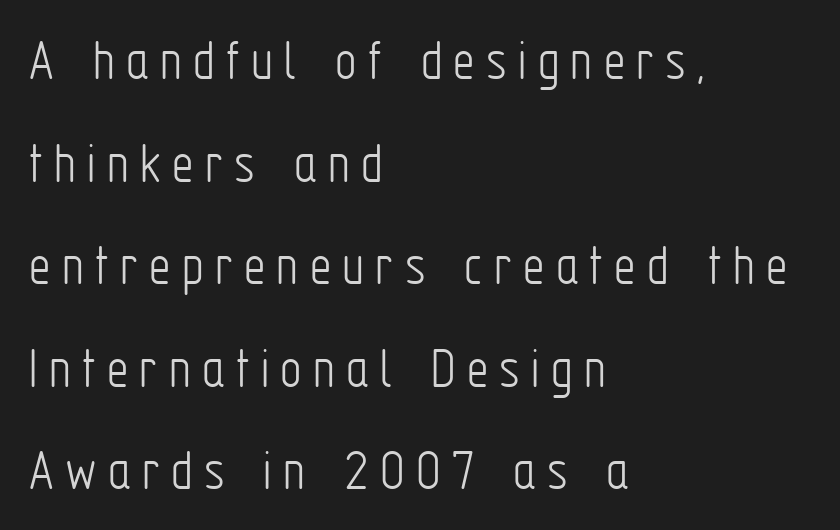
{"serif": "no", "italic": "no", "bold": "no", "weight": "light", "width": "condensed", "stroke_contrast": "low", "x_height": "medium", "monospaced": "no", "underline": "no", "align": "left", "line_spacing_ratio": 1.71, "glyph_px": 60}
